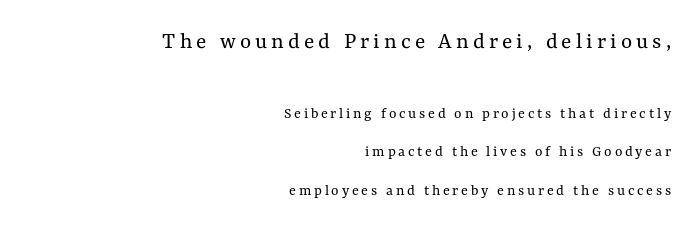
Q: Is the text bold? A: No.
Q: Is the text italic (slanted)? A: No, it is upright.
Q: Is the text underlined? A: No.
Q: How is the paragraph aligned? A: Right-aligned.
Q: Is the spacing between lines tight, normal or loose? A: Loose.
Q: Which block of text is set in a larger size, the first (top) or the second (bottom)? A: The first (top) one.
